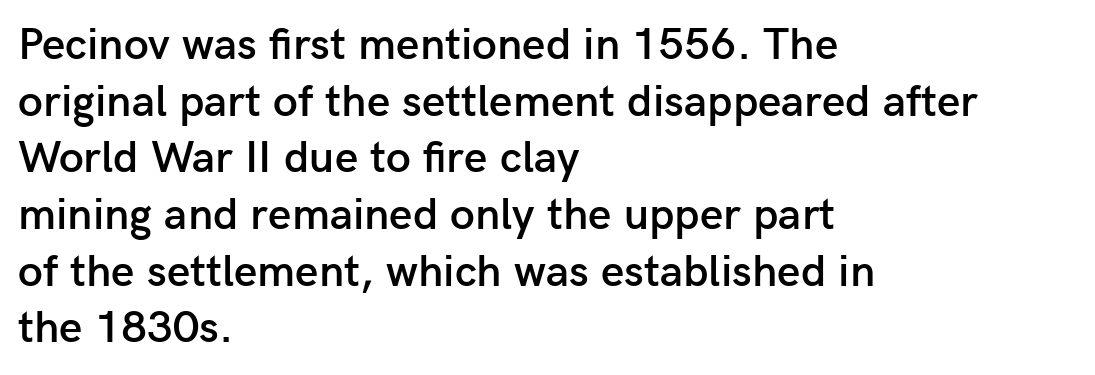
{"serif": "no", "italic": "no", "bold": "semi", "weight": "semibold", "width": "normal", "stroke_contrast": "low", "x_height": "medium", "monospaced": "no", "underline": "no", "align": "left", "line_spacing": "normal", "line_spacing_ratio": 1.26, "letter_spacing": "normal", "letter_spacing_em": 0.0, "glyph_px": 45}
